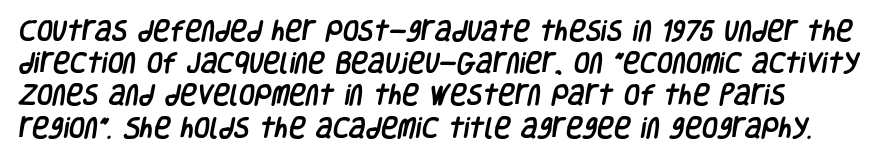
Q: Is the text underlined? A: No.
Q: Is the spacing between letters normal or unusually wide? A: Normal.
Q: Is the spacing between lines tight, normal or loose? A: Normal.
